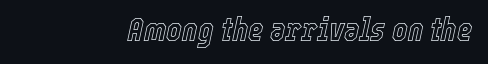
{"italic": "yes", "lean": "right", "slant_degrees": 12, "width": "condensed", "x_height": "medium", "monospaced": "no", "underline": "no", "letter_spacing": "normal", "letter_spacing_em": 0.0, "glyph_px": 33}
